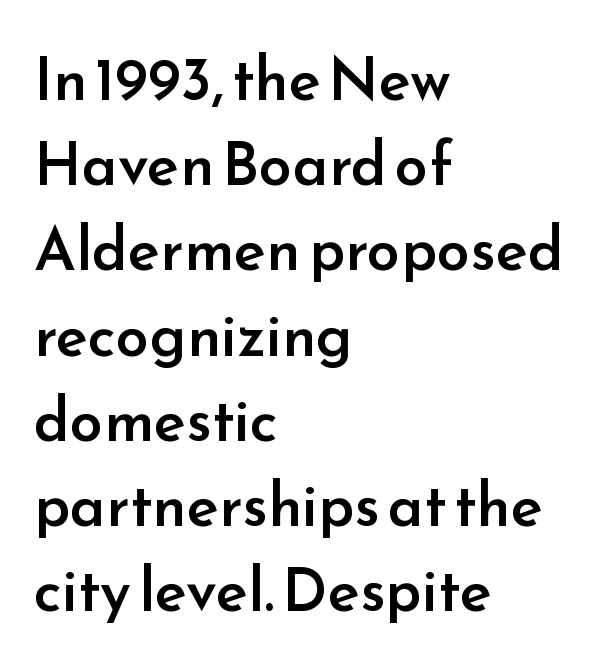
The text was rendered using a sans face with plain stroke endings. Characters remain perfectly vertical along every line. Clear beneath every line of the passage. I'd describe the lettering as semibold — firm but not a full bold. Caption: multi-line text, flush left, ragged right. Compared with typical paragraphs, the rows here are spaced about the same.
